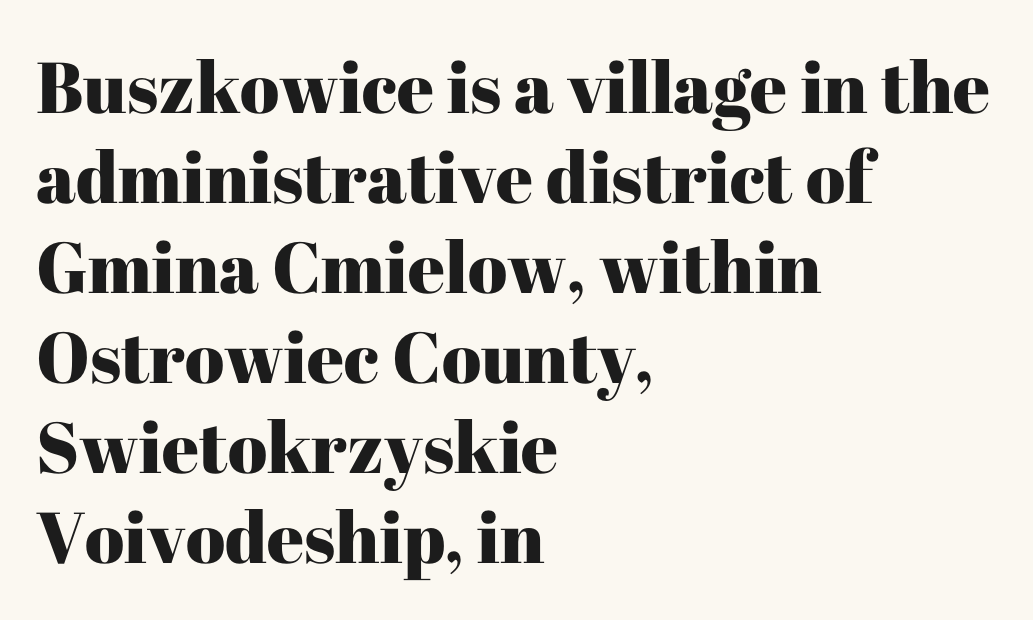
{"serif": "yes", "italic": "no", "width": "normal", "stroke_contrast": "high", "x_height": "medium", "monospaced": "no", "underline": "no", "align": "left", "line_spacing": "normal", "line_spacing_ratio": 1.25, "letter_spacing": "normal", "letter_spacing_em": 0.0, "glyph_px": 72}
